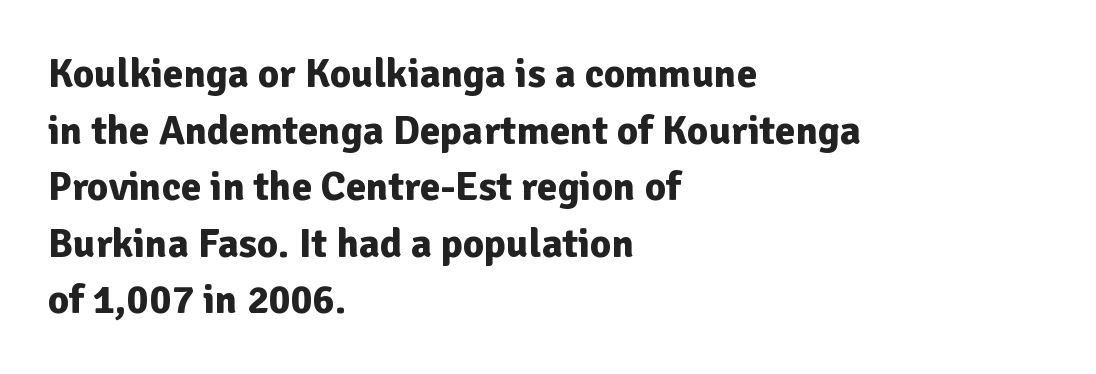
{"serif": "no", "italic": "no", "bold": "yes", "weight": "bold", "width": "normal", "stroke_contrast": "low", "x_height": "medium", "monospaced": "no", "underline": "no", "align": "left", "line_spacing": "normal", "line_spacing_ratio": 1.38, "letter_spacing": "normal", "letter_spacing_em": 0.0, "glyph_px": 41}
